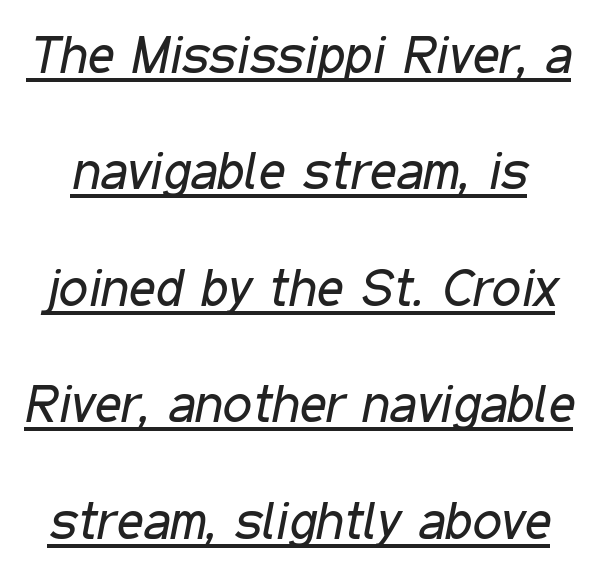
The image shows 52 px regular-weight, condensed type, italic (leaning right); set loose line spacing (2.24x), normal letter spacing, underlined; low stroke contrast and a medium x-height.
